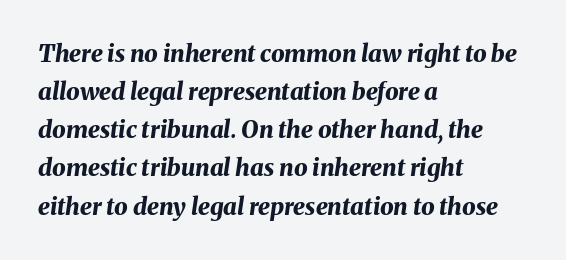
The space between consecutive lines is moderate. Weight: bold. Unmarked baselines from the first word to the last. Notice how the stems are inclined rather than vertical — that's the hallmark of italics. Letter spacing: default. The setting favours the left margin, as ordinary paragraphs usually do.
